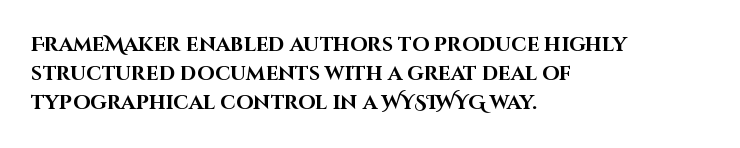
{"italic": "no", "bold": "yes", "underline": "no", "align": "left", "line_spacing": "normal", "line_spacing_ratio": 1.45, "letter_spacing": "normal", "letter_spacing_em": 0.0, "glyph_px": 20}
